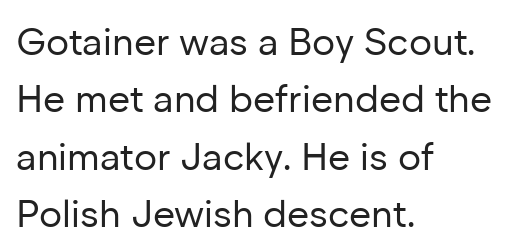
The image shows 38 px regular-weight sans-serif type, upright; set left-aligned, normal line spacing (1.51x), normal letter spacing, not underlined; low stroke contrast and a medium x-height.
